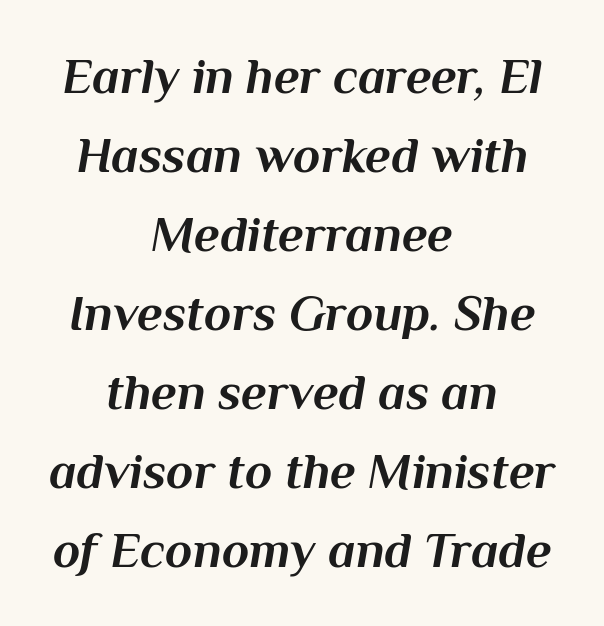
{"italic": "yes", "lean": "right", "slant_degrees": 10, "bold": "yes", "weight": "bold", "width": "normal", "stroke_contrast": "medium", "x_height": "medium", "monospaced": "no", "underline": "no", "align": "center", "line_spacing": "normal", "line_spacing_ratio": 1.58, "letter_spacing": "normal", "letter_spacing_em": 0.0, "glyph_px": 50}
